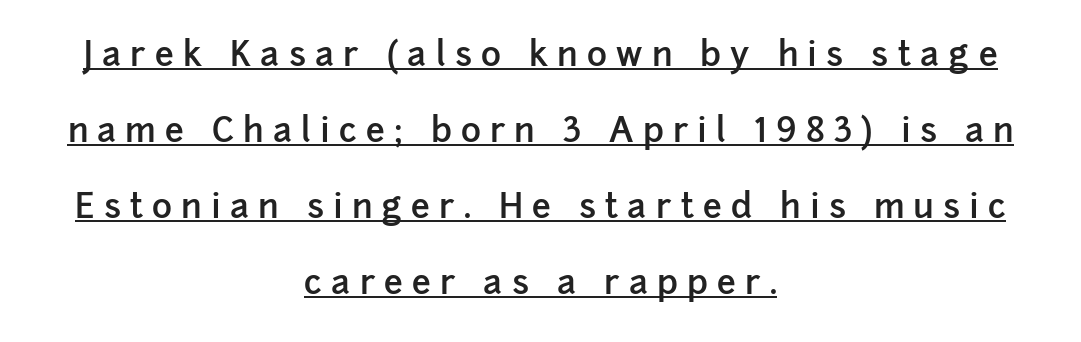
Q: Is the text bold? A: Semi-bold.
Q: Is the text italic (slanted)? A: No, it is upright.
Q: Is the typeface a serif or a sans-serif typeface? A: Sans-serif.
Q: Is the text underlined? A: Yes.
Q: How is the paragraph aligned? A: Centered.
Q: Is the spacing between letters normal or unusually wide? A: Unusually wide.
Q: Is the spacing between lines tight, normal or loose? A: Loose.
Q: Width (condensed, normal, or wide)? A: Normal.
Q: Stroke contrast? A: Low.
Q: x-height? A: Medium.
Q: Monospaced? A: No.
